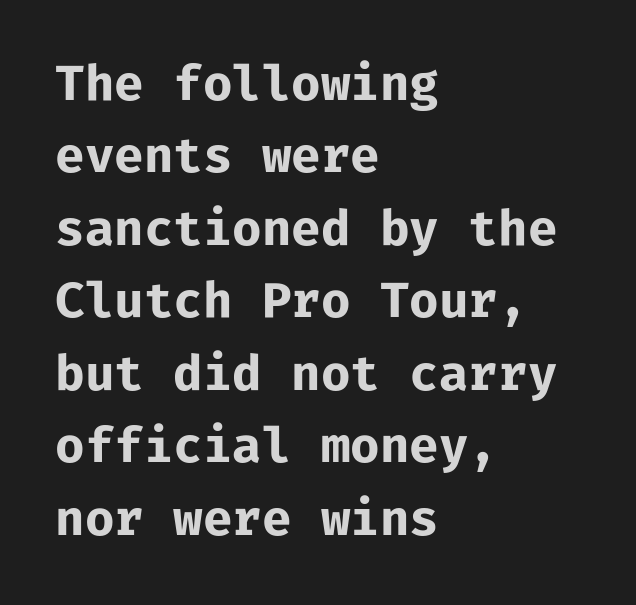
{"serif": "no", "italic": "no", "bold": "yes", "weight": "bold", "width": "normal", "stroke_contrast": "low", "x_height": "medium", "monospaced": "yes", "underline": "no", "align": "left", "line_spacing": "normal", "line_spacing_ratio": 1.51, "letter_spacing": "normal", "letter_spacing_em": 0.0, "glyph_px": 48}
